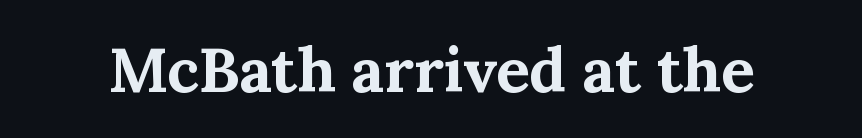
{"serif": "yes", "italic": "no", "bold": "yes", "weight": "bold", "width": "normal", "stroke_contrast": "medium", "x_height": "medium", "monospaced": "no", "underline": "no", "letter_spacing": "normal", "letter_spacing_em": 0.0, "glyph_px": 62}
